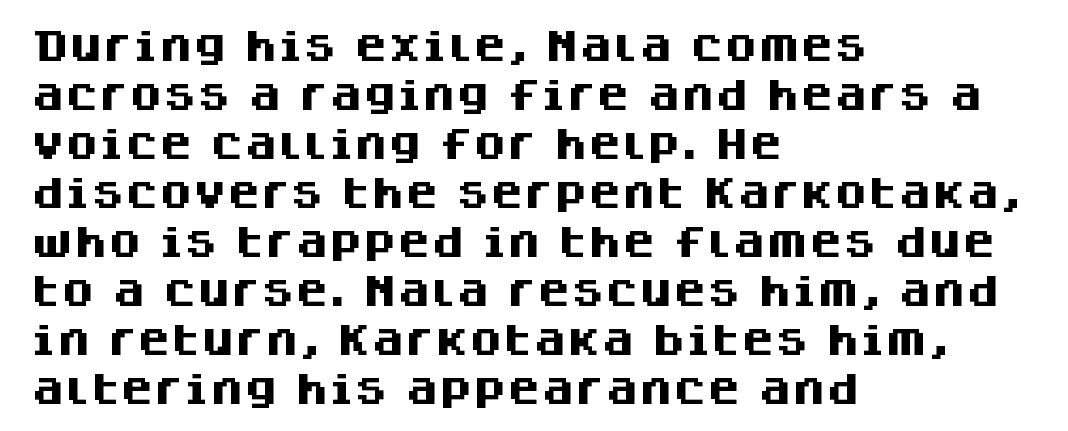
{"serif": "no", "italic": "no", "bold": "yes", "weight": "heavy", "width": "normal", "stroke_contrast": "medium", "x_height": "large", "monospaced": "no", "underline": "no", "align": "left", "line_spacing": "normal", "line_spacing_ratio": 1.44, "letter_spacing": "normal", "letter_spacing_em": 0.0, "glyph_px": 34}
